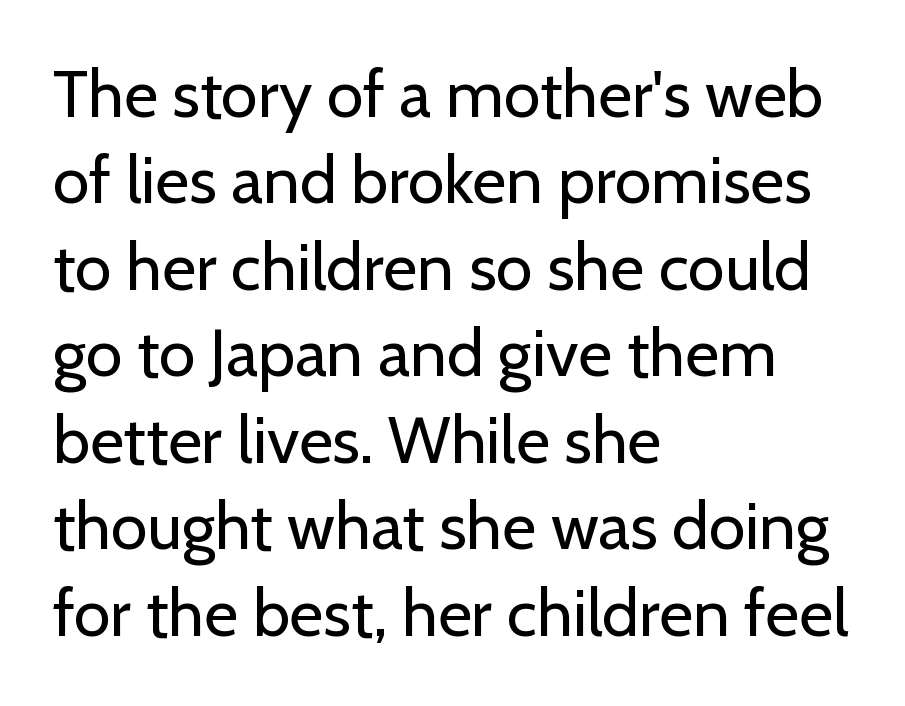
{"serif": "no", "italic": "no", "bold": "no", "weight": "regular", "width": "normal", "stroke_contrast": "low", "x_height": "medium", "monospaced": "no", "underline": "no", "align": "left", "line_spacing": "normal", "line_spacing_ratio": 1.31, "letter_spacing": "normal", "letter_spacing_em": 0.0, "glyph_px": 66}
